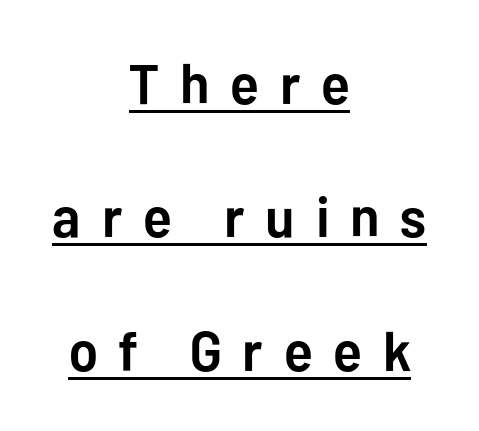
{"serif": "no", "italic": "no", "bold": "yes", "weight": "semibold", "width": "normal", "stroke_contrast": "low", "x_height": "medium", "monospaced": "no", "underline": "yes", "align": "center", "line_spacing": "loose", "line_spacing_ratio": 2.38, "letter_spacing": "wide", "letter_spacing_em": 0.37, "glyph_px": 56}
